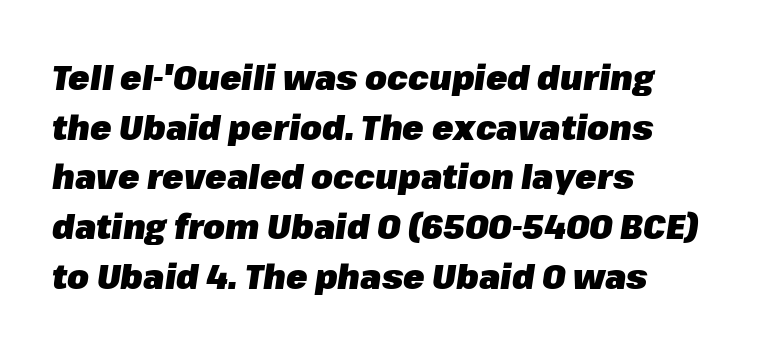
Q: Is the text bold? A: Yes.
Q: Is the text italic (slanted)? A: Yes, it leans right by about 8 degrees.
Q: Is the text underlined? A: No.
Q: How is the paragraph aligned? A: Left-aligned.
Q: Is the spacing between letters normal or unusually wide? A: Normal.
Q: Is the spacing between lines tight, normal or loose? A: Normal.
Q: Width (condensed, normal, or wide)? A: Normal.
Q: Stroke contrast? A: Low.
Q: x-height? A: Medium.
Q: Monospaced? A: No.
